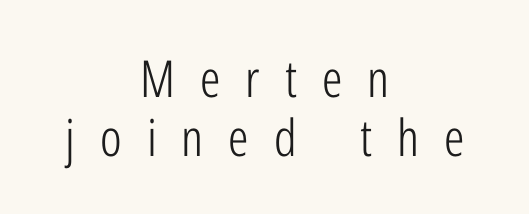
The image shows 51 px light, condensed sans-serif type, upright; set centered, line spacing 1.16x, unusually wide letter spacing (+0.49 em), not underlined; low stroke contrast and a medium x-height.
